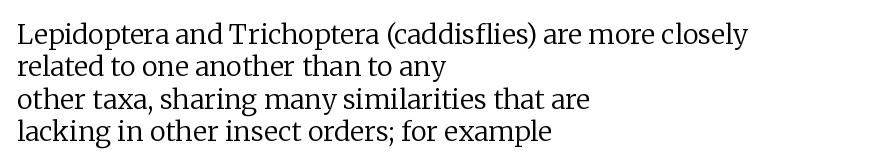
Q: Is the text bold? A: No.
Q: Is the text italic (slanted)? A: No, it is upright.
Q: Is the text underlined? A: No.
Q: How is the paragraph aligned? A: Left-aligned.
Q: Is the spacing between letters normal or unusually wide? A: Normal.
